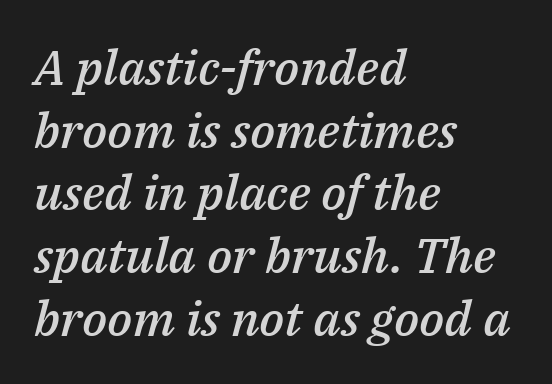
Each glyph is drawn with semibold strokes, heavier than normal yet not fully bold. What's the leading like? Ordinary, nothing unusual. The typesetter chose a ragged-right arrangement here. The zone under the glyphs is completely vacant.
